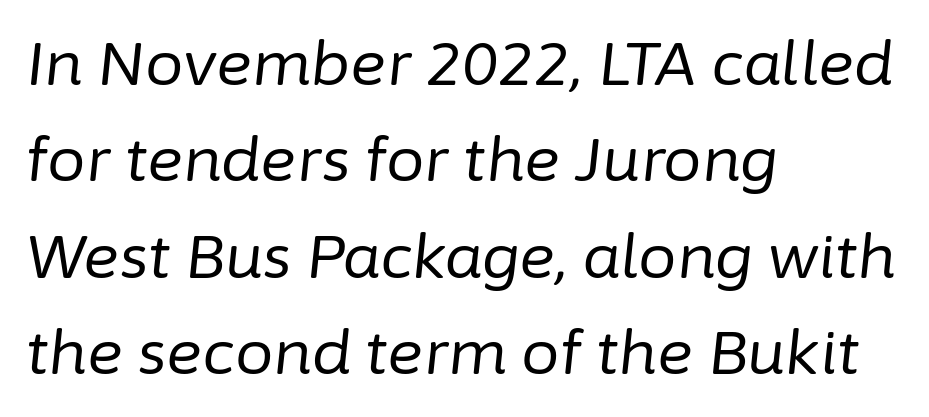
The image shows 61 px regular-weight type, italic (leaning right); set left-aligned, normal line spacing (1.58x), normal letter spacing, not underlined; low stroke contrast and a medium x-height.
